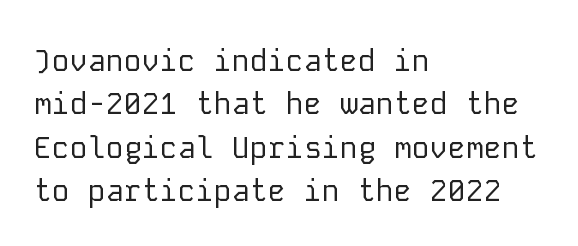
Q: Is the text bold? A: No.
Q: Is the text italic (slanted)? A: No, it is upright.
Q: Is the typeface a serif or a sans-serif typeface? A: Sans-serif.
Q: Is the text underlined? A: No.
Q: How is the paragraph aligned? A: Left-aligned.
Q: Is the spacing between letters normal or unusually wide? A: Normal.
Q: Is the spacing between lines tight, normal or loose? A: Normal.
Q: Width (condensed, normal, or wide)? A: Normal.
Q: Stroke contrast? A: Low.
Q: x-height? A: Medium.
Q: Monospaced? A: Yes.
